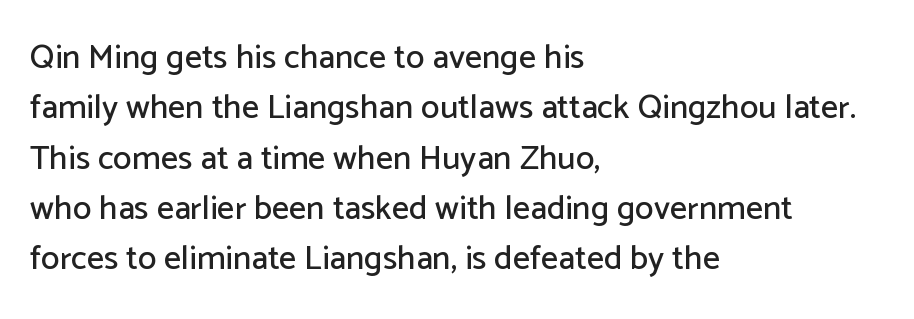
The image shows 34 px sans-serif type, upright; set left-aligned, normal line spacing (1.48x), normal letter spacing, not underlined; low stroke contrast and a medium x-height.
